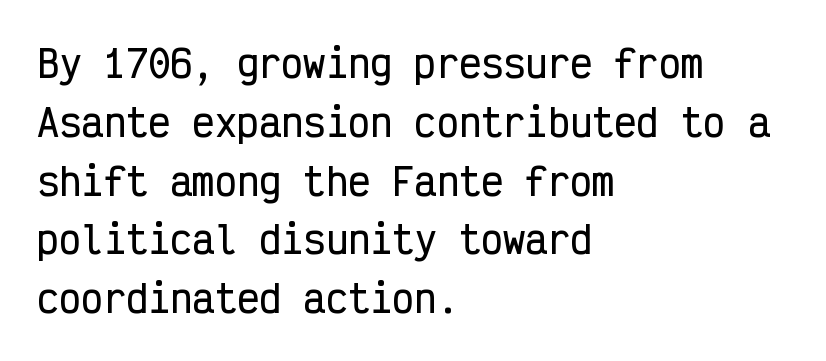
{"serif": "no", "italic": "no", "width": "condensed", "stroke_contrast": "low", "x_height": "medium", "monospaced": "yes", "underline": "no", "align": "left", "line_spacing": "normal", "line_spacing_ratio": 1.59, "letter_spacing": "normal", "letter_spacing_em": 0.0, "glyph_px": 37}
